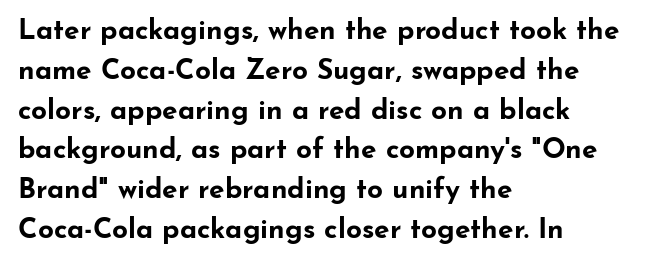
Is there any slant? The stems are plumb. The text block is weighted toward the left margin, trailing off unevenly rightward. Plenty of ink on the page — the face is bold. Compared with typical paragraphs, the rows here are spaced about the same.
